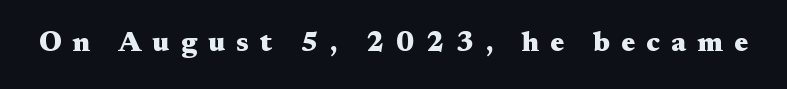
Q: Is the text bold? A: Yes.
Q: Is the text italic (slanted)? A: No, it is upright.
Q: Is the typeface a serif or a sans-serif typeface? A: Serif.
Q: Is the text underlined? A: No.
Q: Is the spacing between letters normal or unusually wide? A: Unusually wide.
Q: Width (condensed, normal, or wide)? A: Wide.
Q: Stroke contrast? A: Medium.
Q: x-height? A: Medium.
Q: Monospaced? A: No.
